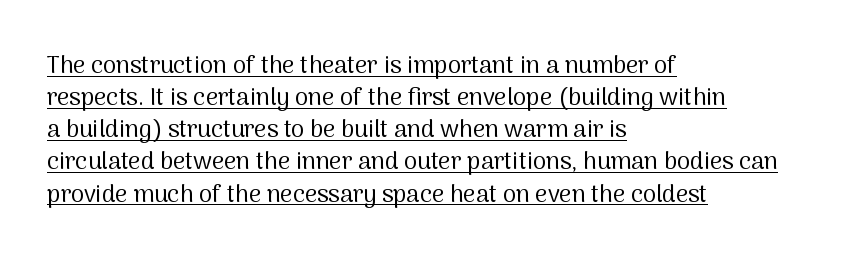
{"italic": "no", "bold": "no", "underline": "yes", "align": "left", "line_spacing": "normal", "line_spacing_ratio": 1.34, "letter_spacing": "normal", "letter_spacing_em": 0.0, "glyph_px": 24}
